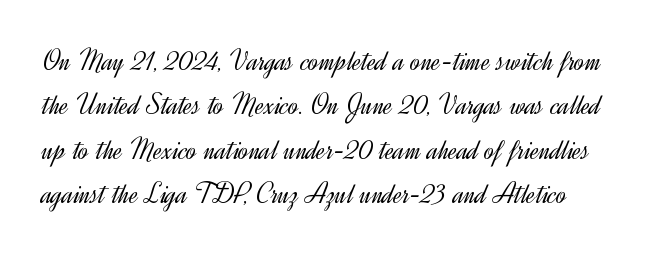
Baseline-to-baseline distance is the conventional proportion of letter height. Is the stroke heavy? The answer is a plain regular-or-lighter. Honestly, the letter spacing is just normal — you wouldn't notice it.
